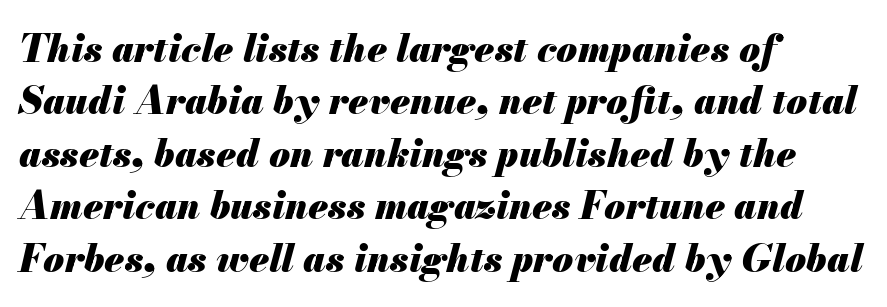
{"italic": "yes", "lean": "right", "slant_degrees": 13, "bold": "yes", "weight": "heavy", "width": "normal", "stroke_contrast": "medium", "x_height": "small", "monospaced": "no", "underline": "no", "align": "left", "line_spacing": "normal", "line_spacing_ratio": 1.38, "letter_spacing": "normal", "letter_spacing_em": 0.0, "glyph_px": 38}
